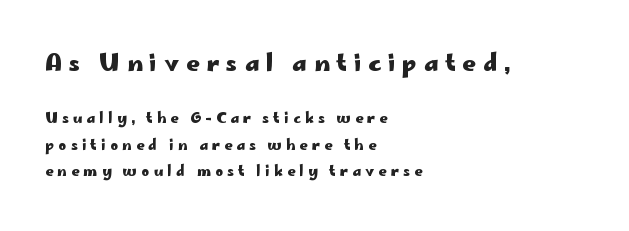
The image shows 23 px bold type, upright; set left-aligned, loose line spacing (1.9x), unusually wide letter spacing (+0.3 em), not underlined; the first (top) block is 1.64x larger.
